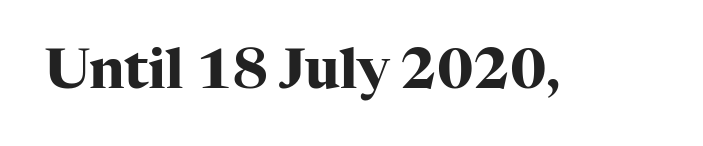
Q: Is the text bold? A: Yes.
Q: Is the text italic (slanted)? A: No, it is upright.
Q: Is the typeface a serif or a sans-serif typeface? A: Serif.
Q: Is the text underlined? A: No.
Q: Is the spacing between letters normal or unusually wide? A: Normal.
Q: Width (condensed, normal, or wide)? A: Normal.
Q: Stroke contrast? A: High.
Q: x-height? A: Medium.
Q: Monospaced? A: No.
